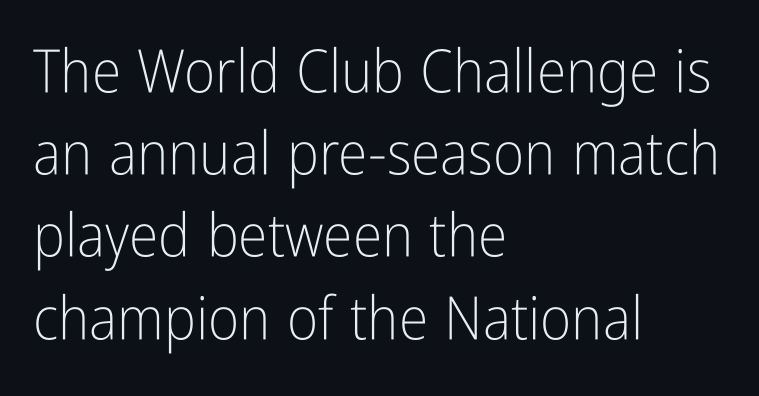
Q: Is the text bold? A: No.
Q: Is the text italic (slanted)? A: No, it is upright.
Q: Is the typeface a serif or a sans-serif typeface? A: Sans-serif.
Q: Is the text underlined? A: No.
Q: How is the paragraph aligned? A: Left-aligned.
Q: Is the spacing between letters normal or unusually wide? A: Normal.
Q: Is the spacing between lines tight, normal or loose? A: Normal.
Q: Width (condensed, normal, or wide)? A: Condensed.
Q: Stroke contrast? A: Low.
Q: x-height? A: Medium.
Q: Monospaced? A: No.
